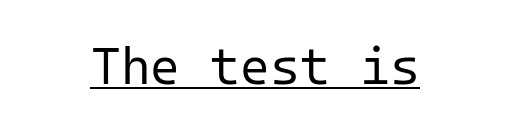
The image shows 51 px regular-weight sans-serif type, upright, monospaced; set normal letter spacing, underlined; low stroke contrast and a medium x-height.
